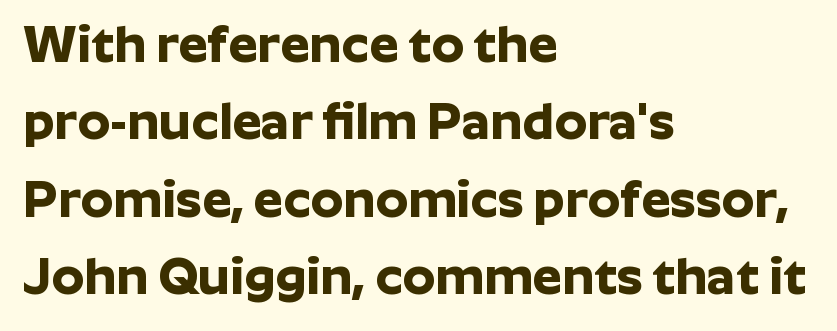
Reading down the block, your eye returns to a fixed left position each line. These lines are rendered in a variable-pitch font. Weight: bold. Short note: letters normally spaced.
